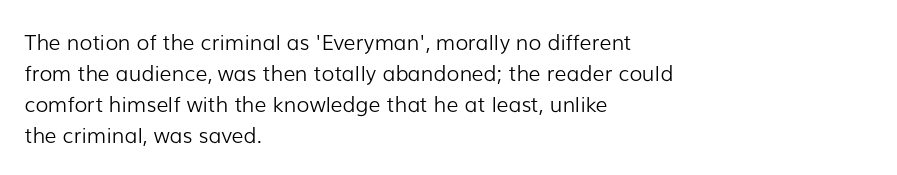
{"italic": "no", "bold": "no", "underline": "no", "align": "left", "line_spacing": "normal", "line_spacing_ratio": 1.47, "letter_spacing": "normal", "letter_spacing_em": 0.0, "glyph_px": 21}
